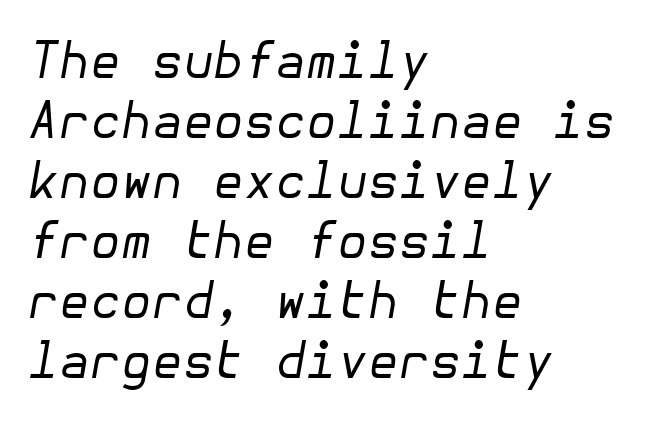
{"italic": "yes", "lean": "right", "slant_degrees": 10, "bold": "no", "weight": "regular", "width": "normal", "stroke_contrast": "low", "x_height": "medium", "underline": "no", "align": "left", "line_spacing_ratio": 1.2, "letter_spacing": "normal", "letter_spacing_em": 0.0, "glyph_px": 50}
